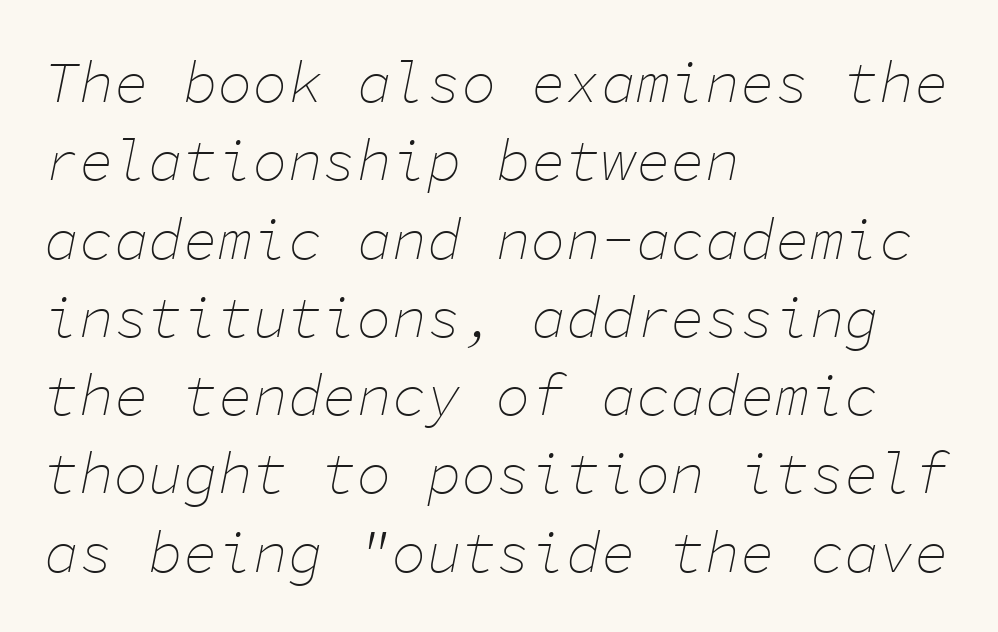
{"italic": "yes", "lean": "right", "slant_degrees": 11, "bold": "no", "weight": "thin", "width": "normal", "stroke_contrast": "low", "x_height": "medium", "monospaced": "yes", "underline": "no", "align": "left", "line_spacing": "normal", "line_spacing_ratio": 1.35, "letter_spacing": "normal", "letter_spacing_em": 0.0, "glyph_px": 58}
